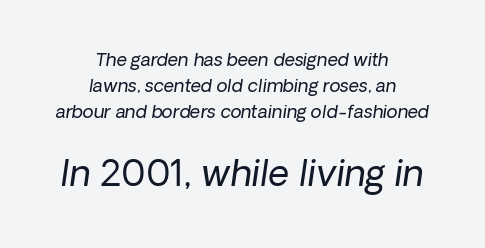
Q: Is the text bold? A: No.
Q: Is the text italic (slanted)? A: Yes, it leans right by about 8 degrees.
Q: Is the text underlined? A: No.
Q: How is the paragraph aligned? A: Centered.
Q: Is the spacing between letters normal or unusually wide? A: Normal.
Q: Is the spacing between lines tight, normal or loose? A: Normal.
Q: Which block of text is set in a larger size, the first (top) or the second (bottom)? A: The second (bottom) one.
Q: Width (condensed, normal, or wide)? A: Normal.
Q: Stroke contrast? A: Low.
Q: x-height? A: Medium.
Q: Monospaced? A: No.
